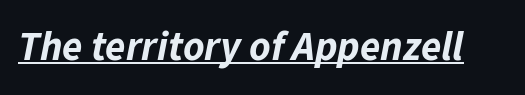
The image shows 41 px bold type, italic (leaning right); set normal letter spacing, underlined; low stroke contrast and a medium x-height.
